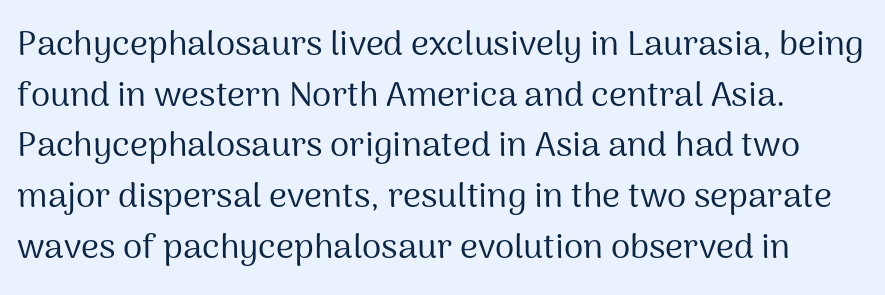
Q: Is the text bold? A: No.
Q: Is the text italic (slanted)? A: No, it is upright.
Q: Is the typeface a serif or a sans-serif typeface? A: Sans-serif.
Q: Is the text underlined? A: No.
Q: Is the spacing between letters normal or unusually wide? A: Normal.
Q: Is the spacing between lines tight, normal or loose? A: Normal.
Q: Width (condensed, normal, or wide)? A: Normal.
Q: Stroke contrast? A: Medium.
Q: x-height? A: Medium.
Q: Monospaced? A: No.
